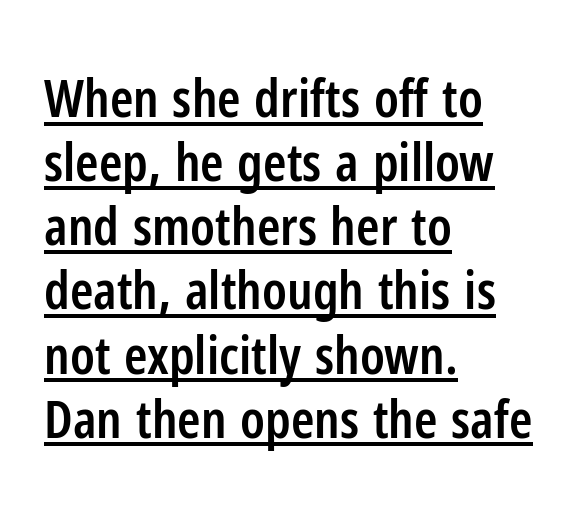
Q: Is the text bold? A: Semi-bold.
Q: Is the text italic (slanted)? A: No, it is upright.
Q: Is the typeface a serif or a sans-serif typeface? A: Sans-serif.
Q: Is the text underlined? A: Yes.
Q: How is the paragraph aligned? A: Left-aligned.
Q: Is the spacing between letters normal or unusually wide? A: Normal.
Q: Width (condensed, normal, or wide)? A: Condensed.
Q: Stroke contrast? A: Low.
Q: x-height? A: Medium.
Q: Monospaced? A: No.
